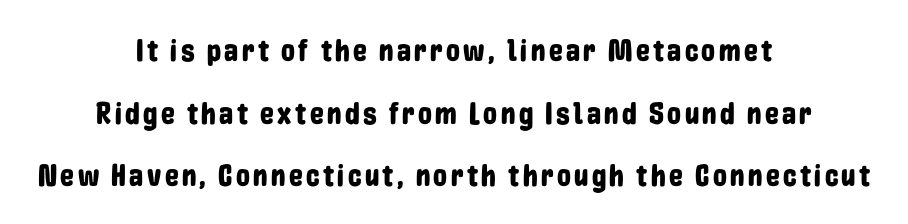
The image shows 31 px condensed sans-serif type, upright; set centered, loose line spacing (2.02x), not underlined; low stroke contrast and a medium x-height.
